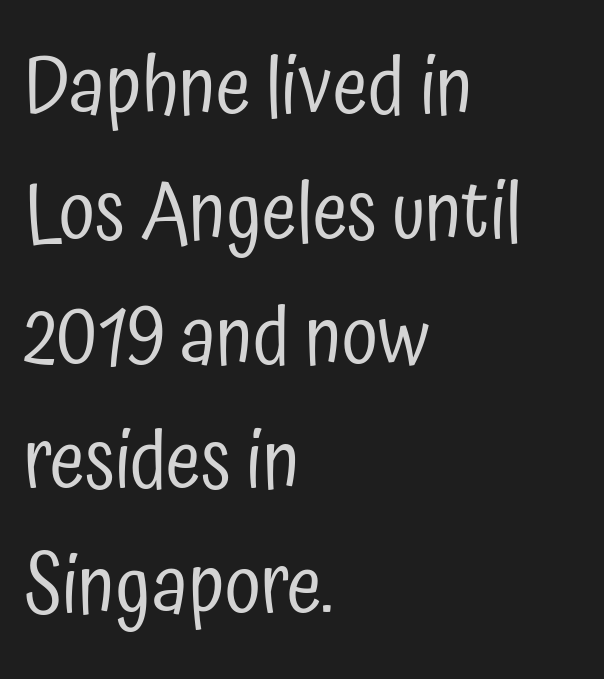
Typographically, this falls in the sans-serif category. Visually the block forms a straight wall on the left and a jagged coastline on the right. Think standard paragraph weight, or any step lighter than that. Is this a fixed-width face? No — the glyphs have proportional, varying widths.
